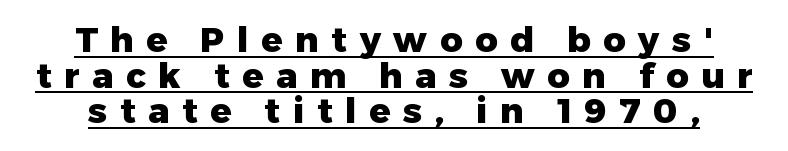
Q: Is the text bold? A: Yes.
Q: Is the text italic (slanted)? A: No, it is upright.
Q: Is the typeface a serif or a sans-serif typeface? A: Sans-serif.
Q: Is the text underlined? A: Yes.
Q: How is the paragraph aligned? A: Centered.
Q: Is the spacing between letters normal or unusually wide? A: Unusually wide.
Q: Is the spacing between lines tight, normal or loose? A: Tight.
Q: Width (condensed, normal, or wide)? A: Normal.
Q: Stroke contrast? A: Low.
Q: x-height? A: Medium.
Q: Monospaced? A: No.
